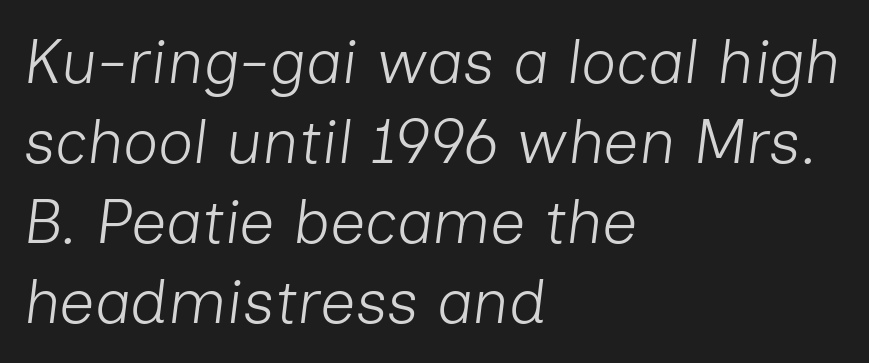
The baseline area is clear. A quiet, ordinary-to-light weight characterises the typeface. The line-height multiplier appears to be the usual default. The text carries the slant typical of an italic or oblique font. The horizontal fit of the characters is conventional and even. The passage shown is typed in a proportional face where columns would drift.
